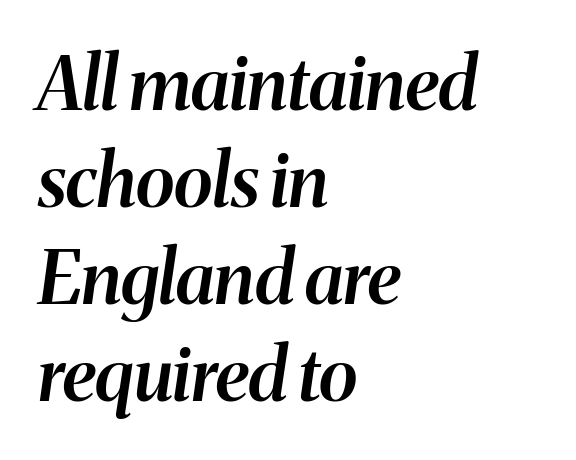
{"italic": "yes", "lean": "right", "slant_degrees": 8, "bold": "semi", "weight": "semibold", "width": "normal", "stroke_contrast": "medium", "x_height": "medium", "monospaced": "no", "underline": "no", "align": "left", "line_spacing": "normal", "line_spacing_ratio": 1.33, "letter_spacing": "normal", "letter_spacing_em": 0.0, "glyph_px": 73}
